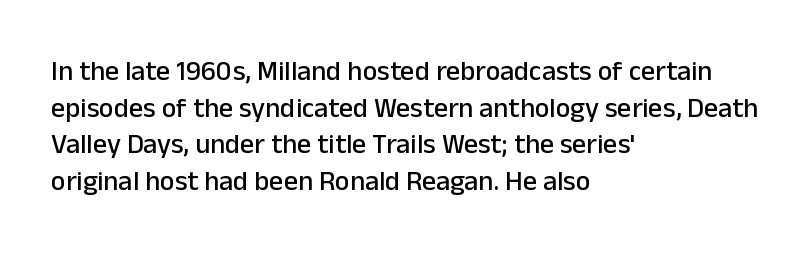
Q: Is the text italic (slanted)? A: No, it is upright.
Q: Is the typeface a serif or a sans-serif typeface? A: Sans-serif.
Q: Is the text underlined? A: No.
Q: How is the paragraph aligned? A: Left-aligned.
Q: Is the spacing between letters normal or unusually wide? A: Normal.
Q: Is the spacing between lines tight, normal or loose? A: Normal.
Q: Width (condensed, normal, or wide)? A: Normal.
Q: Stroke contrast? A: Low.
Q: x-height? A: Medium.
Q: Monospaced? A: No.
